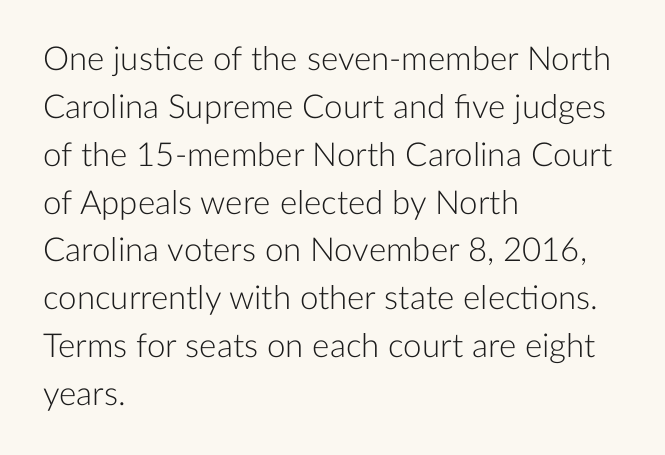
{"serif": "no", "italic": "no", "bold": "no", "weight": "light", "width": "normal", "stroke_contrast": "low", "x_height": "medium", "monospaced": "no", "underline": "no", "align": "left", "line_spacing": "normal", "line_spacing_ratio": 1.45, "letter_spacing": "normal", "letter_spacing_em": 0.0, "glyph_px": 33}
